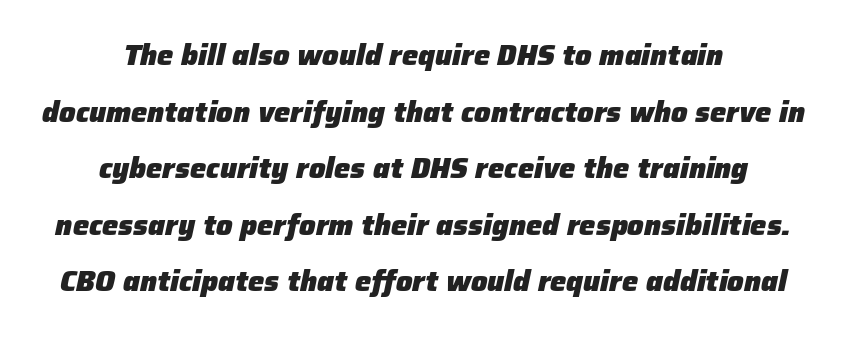
{"italic": "yes", "lean": "right", "slant_degrees": 12, "bold": "yes", "weight": "heavy", "width": "normal", "stroke_contrast": "low", "x_height": "medium", "monospaced": "no", "underline": "no", "align": "center", "line_spacing": "loose", "line_spacing_ratio": 1.95, "letter_spacing": "normal", "letter_spacing_em": 0.0, "glyph_px": 29}
